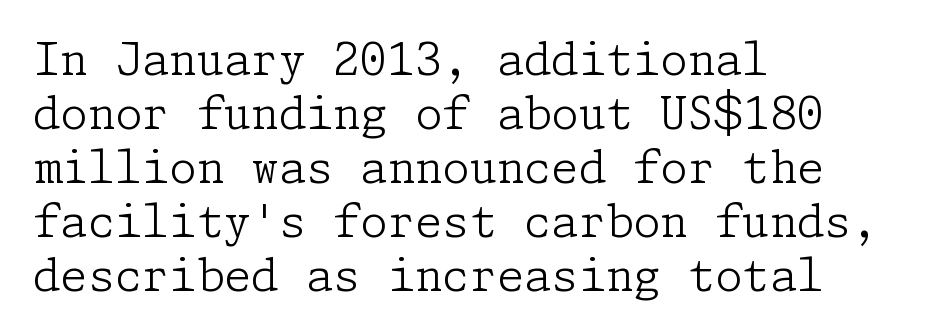
Q: Is the text bold? A: No.
Q: Is the text italic (slanted)? A: No, it is upright.
Q: Is the typeface a serif or a sans-serif typeface? A: Serif.
Q: Is the text underlined? A: No.
Q: How is the paragraph aligned? A: Left-aligned.
Q: Is the spacing between letters normal or unusually wide? A: Normal.
Q: Width (condensed, normal, or wide)? A: Normal.
Q: Stroke contrast? A: Low.
Q: x-height? A: Medium.
